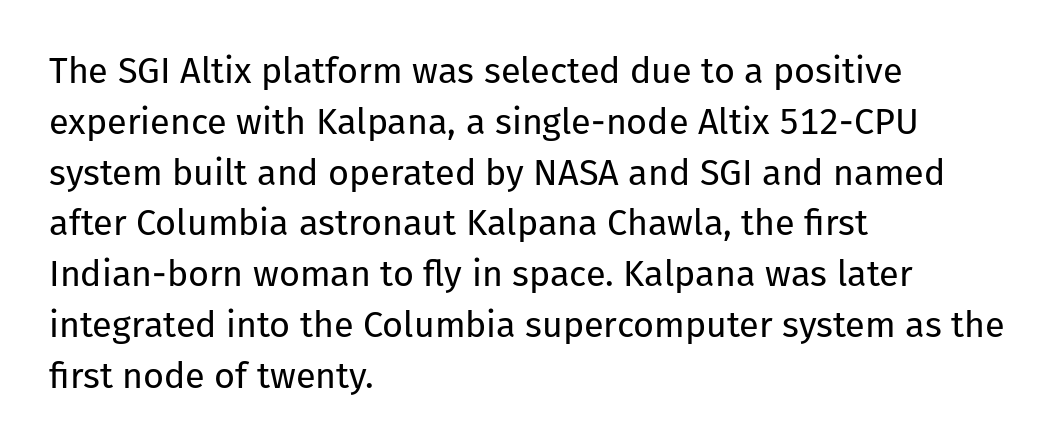
{"serif": "no", "italic": "no", "bold": "no", "weight": "regular", "width": "normal", "stroke_contrast": "low", "x_height": "medium", "monospaced": "no", "underline": "no", "align": "left", "line_spacing": "normal", "line_spacing_ratio": 1.41, "letter_spacing": "normal", "letter_spacing_em": 0.0, "glyph_px": 36}
